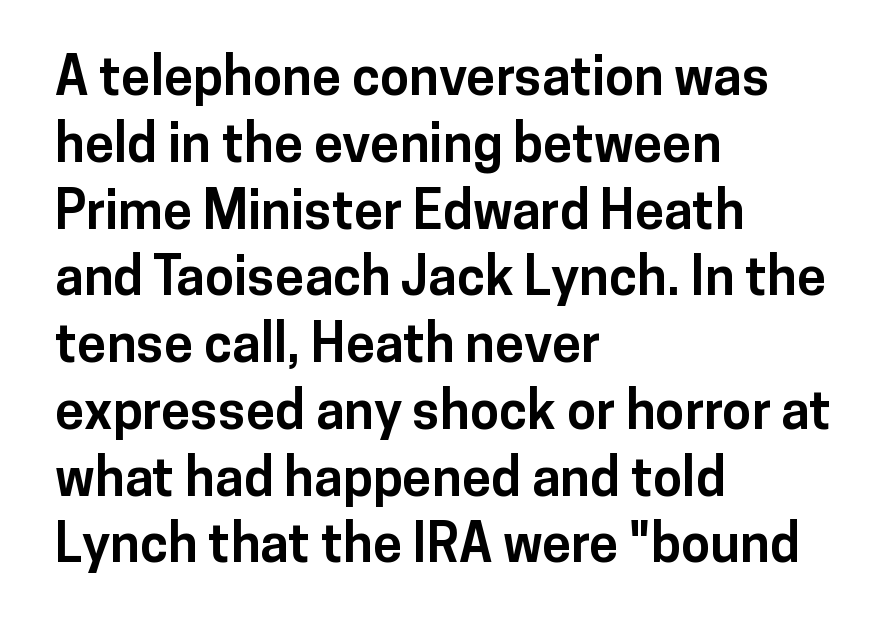
The image shows 53 px bold sans-serif type, upright; set left-aligned, normal line spacing (1.26x), normal letter spacing, not underlined; low stroke contrast and a medium x-height.
